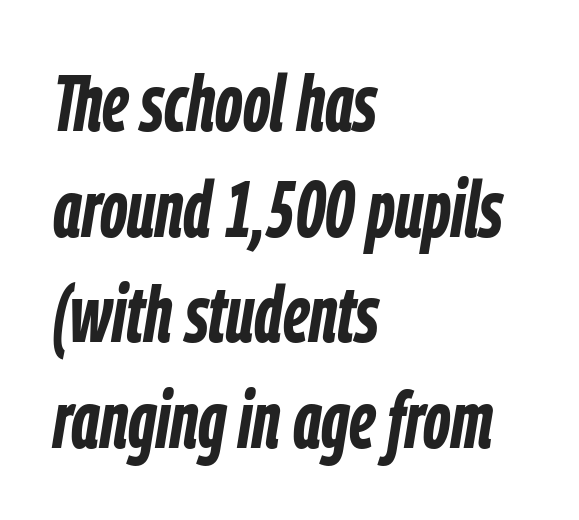
The image shows 80 px semibold, condensed type, italic (leaning right); set left-aligned, normal line spacing (1.32x), normal letter spacing, not underlined; low stroke contrast and a medium x-height.
